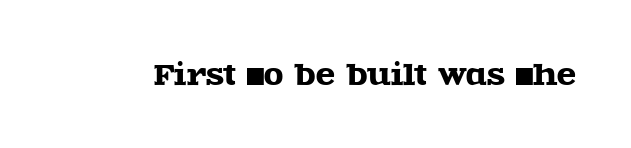
Q: Is the text italic (slanted)? A: No, it is upright.
Q: Is the typeface a serif or a sans-serif typeface? A: Serif.
Q: Is the text underlined? A: No.
Q: Is the spacing between letters normal or unusually wide? A: Normal.
Q: Width (condensed, normal, or wide)? A: Wide.
Q: x-height? A: Large.
Q: Monospaced? A: No.
